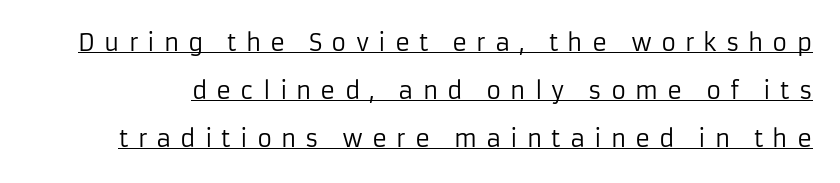
The image shows 23 px text type, upright; set loose line spacing (2.09x), unusually wide letter spacing (+0.39 em), underlined.
